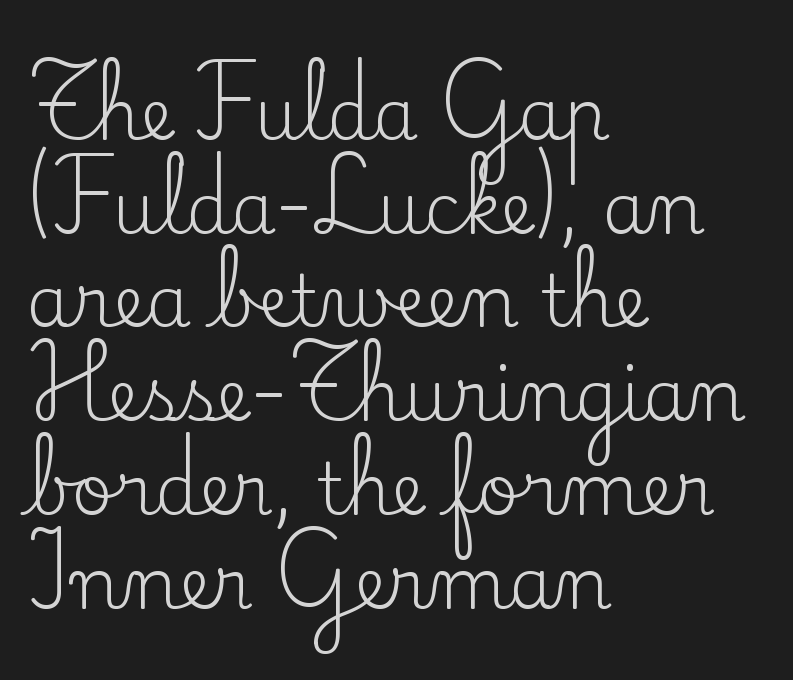
Is there much room between lines? A standard amount, neither cramped nor airy. Does the lettering tilt? It doesn't — this is upright. The face looks like a standard text weight, possibly lighter. Character widths vary here, with narrow letters taking less room than wide ones. This sample is left-justified, so line endings fall wherever the words run out.
